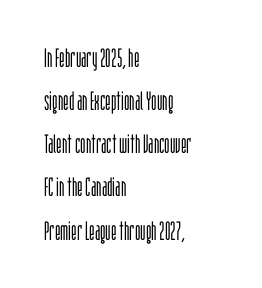
Q: Is the text bold? A: No.
Q: Is the text italic (slanted)? A: No, it is upright.
Q: Is the text underlined? A: No.
Q: How is the paragraph aligned? A: Left-aligned.
Q: Is the spacing between letters normal or unusually wide? A: Normal.
Q: Is the spacing between lines tight, normal or loose? A: Normal.
